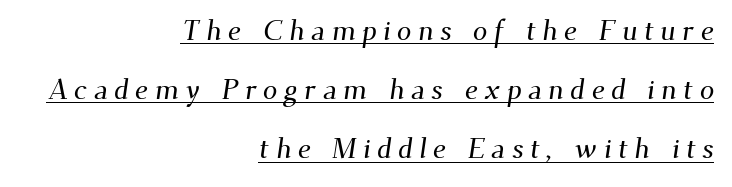
The image shows 29 px serif type; set right-aligned, loose line spacing (2.04x), unusually wide letter spacing (+0.22 em), underlined; medium stroke contrast and a small x-height.
